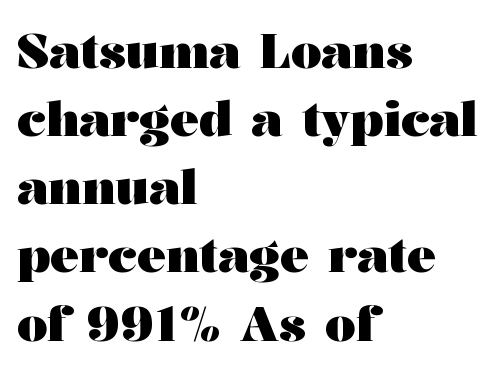
A dark, heavy texture on the line: the type is bold. Italic: no, the glyphs are upright roman. The paragraph shown leans on its left margin. Is this a fixed-width face? No — the glyphs have proportional, varying widths. Letterform terminals end in serifs throughout the passage.
